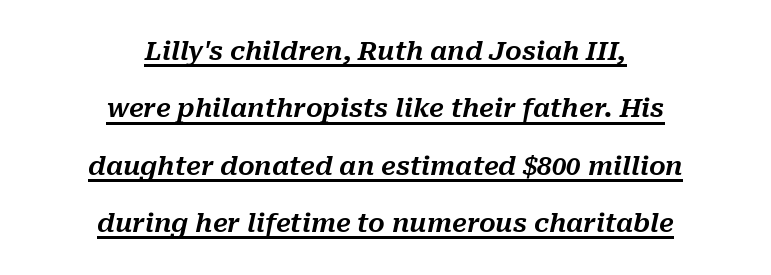
Rows of type keep a wide berth in the vertical direction. This is underlined copy, the kind a proofreader might mark for attention. The setting favours the middle, as headings and verse often do. The horizontal fit of the characters is conventional and even.
